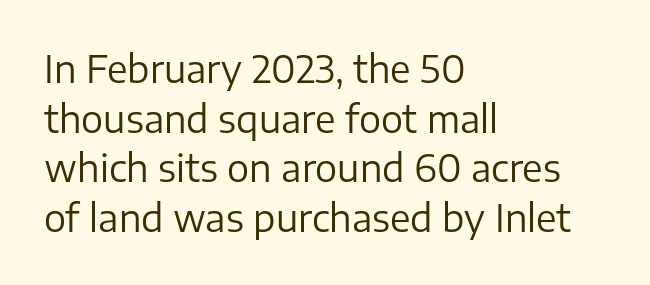
The image shows 37 px regular-weight sans-serif type, upright; set left-aligned, normal line spacing (1.34x), normal letter spacing, not underlined; low stroke contrast and a medium x-height.
